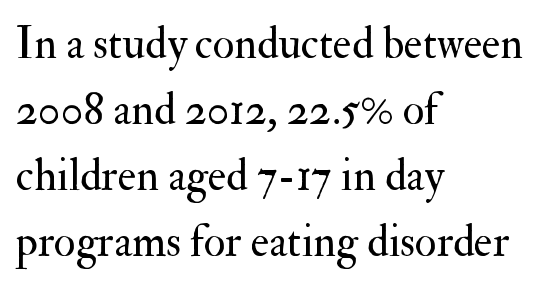
Q: Is the text bold? A: No.
Q: Is the text italic (slanted)? A: No, it is upright.
Q: Is the typeface a serif or a sans-serif typeface? A: Serif.
Q: Is the text underlined? A: No.
Q: How is the paragraph aligned? A: Left-aligned.
Q: Is the spacing between letters normal or unusually wide? A: Normal.
Q: Is the spacing between lines tight, normal or loose? A: Normal.
Q: Width (condensed, normal, or wide)? A: Normal.
Q: Stroke contrast? A: Medium.
Q: x-height? A: Small.
Q: Monospaced? A: No.
